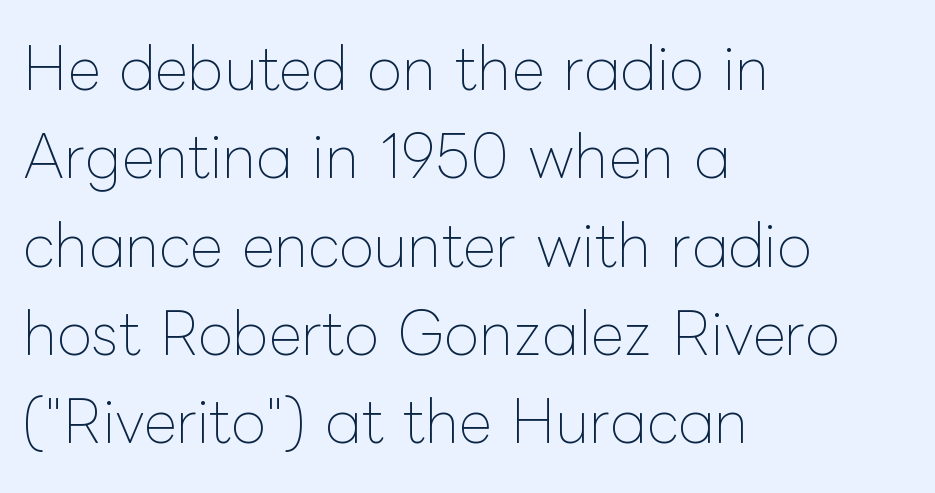
The image shows 57 px thin type, upright; set left-aligned, normal line spacing (1.55x), normal letter spacing, not underlined; low stroke contrast and a medium x-height.
